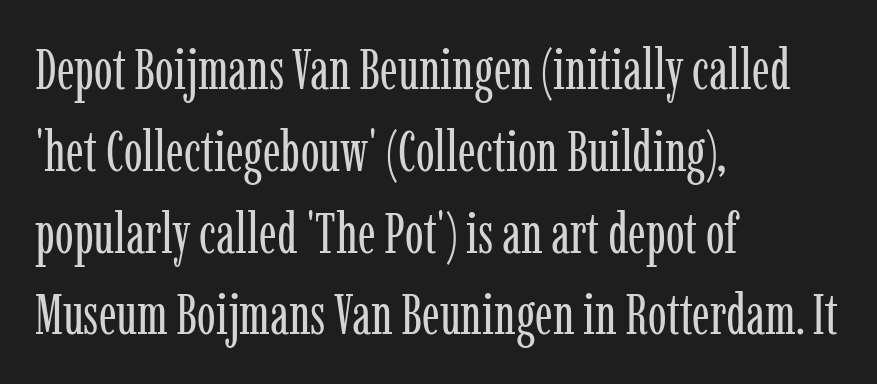
The image shows 56 px regular-weight, condensed serif type, upright; set left-aligned, normal line spacing (1.46x), normal letter spacing, not underlined; low stroke contrast and a medium x-height.
